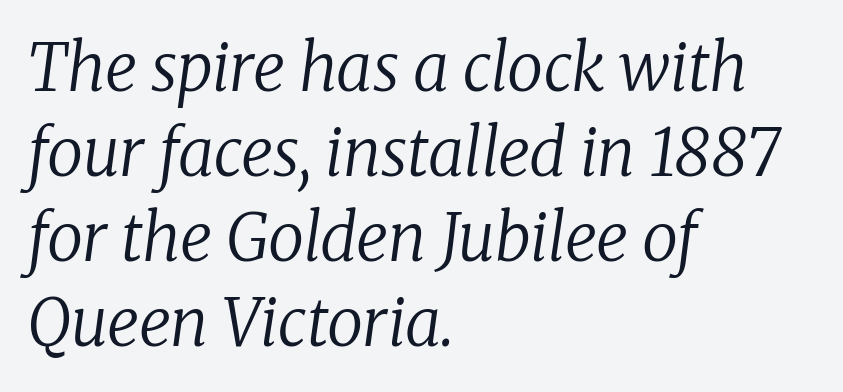
If you measured baseline to baseline, you'd find a middling distance. Teacher's note: observe the even left margin — that is flush-left alignment. The face used here is proportionally spaced, like ordinary book or web type. Spacing between characters is what you'd get straight out of the box. Is the type heavy? It reads as light-to-regular instead. Words float on clear page, feet unadorned.
